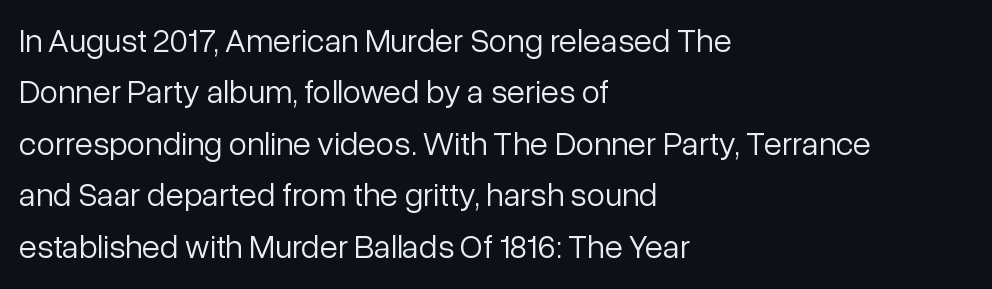
{"serif": "no", "italic": "no", "bold": "no", "weight": "light", "width": "normal", "stroke_contrast": "low", "x_height": "medium", "monospaced": "no", "underline": "no", "align": "left", "line_spacing": "normal", "line_spacing_ratio": 1.56, "letter_spacing": "normal", "letter_spacing_em": 0.0, "glyph_px": 33}
